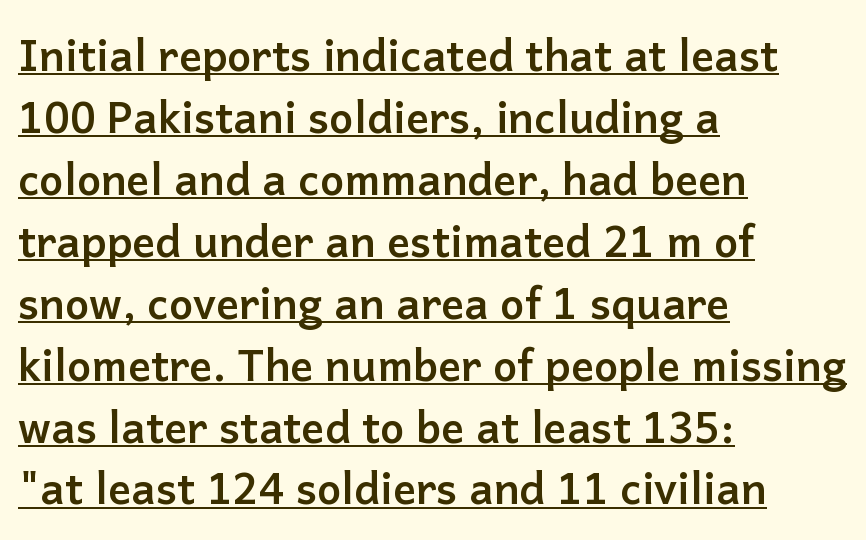
The image shows 43 px semibold sans-serif type, upright; set left-aligned, normal line spacing (1.44x), normal letter spacing, underlined; low stroke contrast and a medium x-height.
